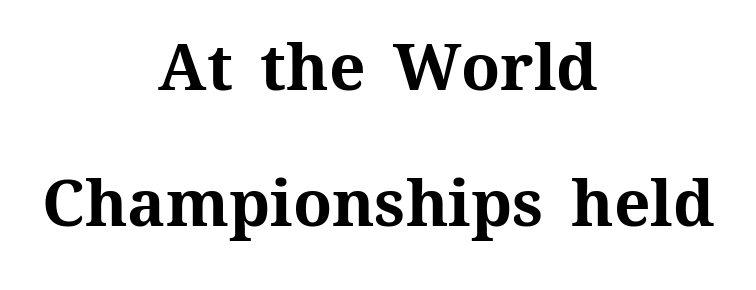
The image shows 64 px bold type, upright; set centered, loose line spacing (2.13x), normal letter spacing, not underlined; medium stroke contrast and a medium x-height.
